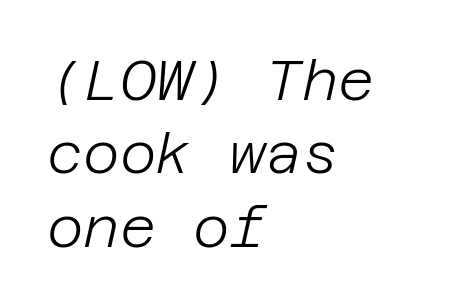
Q: Is the text bold? A: No.
Q: Is the text italic (slanted)? A: Yes, it leans right by about 12 degrees.
Q: Is the text underlined? A: No.
Q: How is the paragraph aligned? A: Left-aligned.
Q: Is the spacing between letters normal or unusually wide? A: Normal.
Q: Is the spacing between lines tight, normal or loose? A: Normal.
Q: Width (condensed, normal, or wide)? A: Normal.
Q: Stroke contrast? A: Low.
Q: x-height? A: Large.
